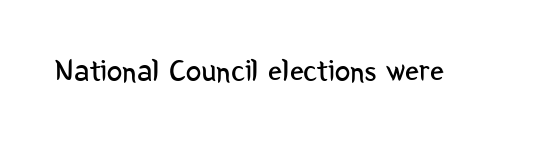
{"serif": "no", "italic": "no", "bold": "no", "weight": "regular", "width": "condensed", "stroke_contrast": "low", "x_height": "medium", "monospaced": "no", "underline": "no", "letter_spacing": "normal", "letter_spacing_em": 0.0, "glyph_px": 31}
